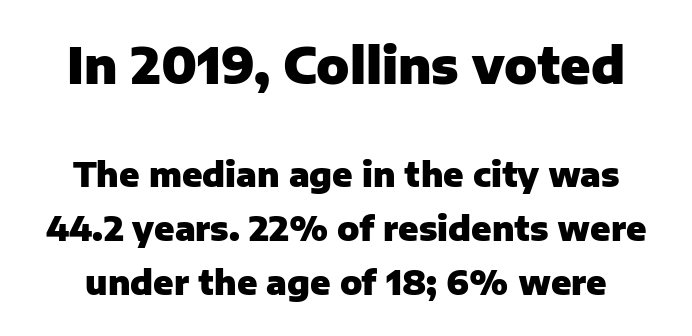
The earlier block is typeset at a bigger size than the later block. Is there much room between lines? A standard amount, neither cramped nor airy. A typesetter would label this face a sans. Quick note: underline off. Look at the tracking — it's just the regular setting, nothing added. The rendering uses natural spacing where letterforms have individual widths.
